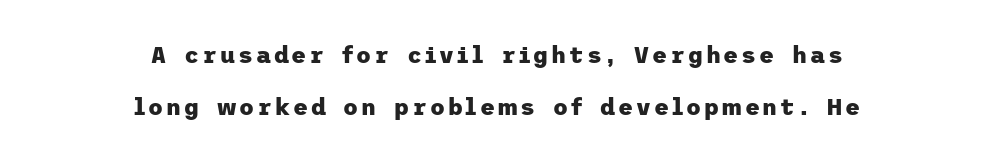
Q: Is the text bold? A: Yes.
Q: Is the text italic (slanted)? A: No, it is upright.
Q: Is the text underlined? A: No.
Q: How is the paragraph aligned? A: Centered.
Q: Is the spacing between lines tight, normal or loose? A: Loose.
